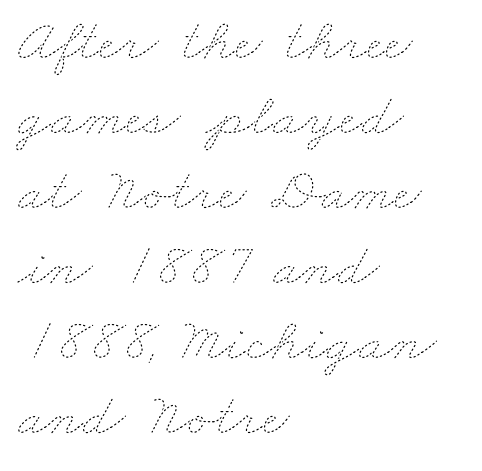
{"bold": "no", "weight": "thin", "width": "wide", "stroke_contrast": "low", "x_height": "small", "monospaced": "no", "underline": "no", "align": "left", "line_spacing": "normal", "line_spacing_ratio": 1.25, "letter_spacing": "normal", "letter_spacing_em": 0.0, "glyph_px": 60}
